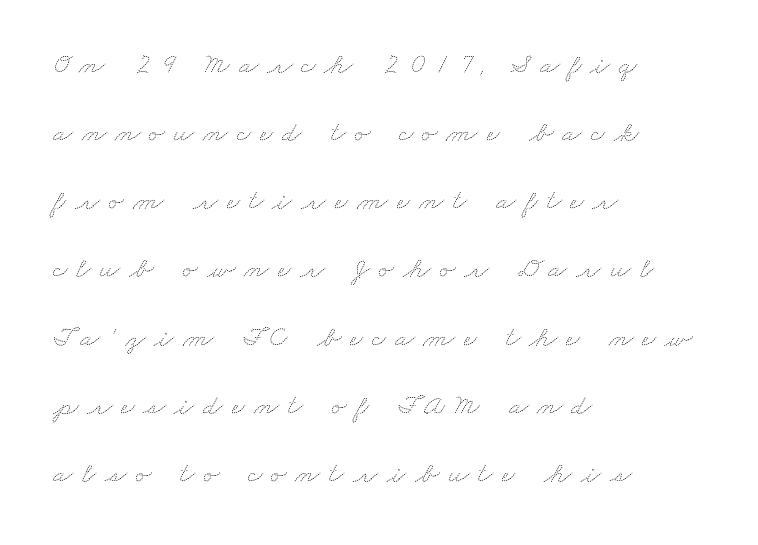
{"bold": "no", "weight": "thin", "width": "wide", "stroke_contrast": "medium", "x_height": "small", "monospaced": "no", "underline": "no", "align": "left", "line_spacing": "loose", "line_spacing_ratio": 2.35, "letter_spacing": "wide", "letter_spacing_em": 0.3, "glyph_px": 29}
